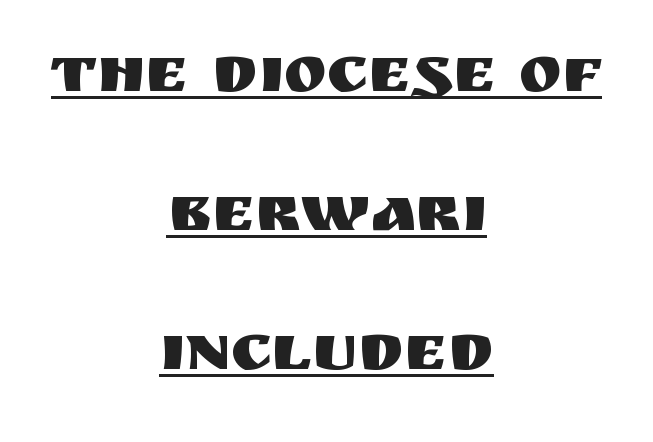
Does the type have serifs? No, each stem ends abruptly. The lettering is marked with a stroke running underneath it. It's the straight-up-and-down kind of type. These lines are rendered in a variable-pitch font.
